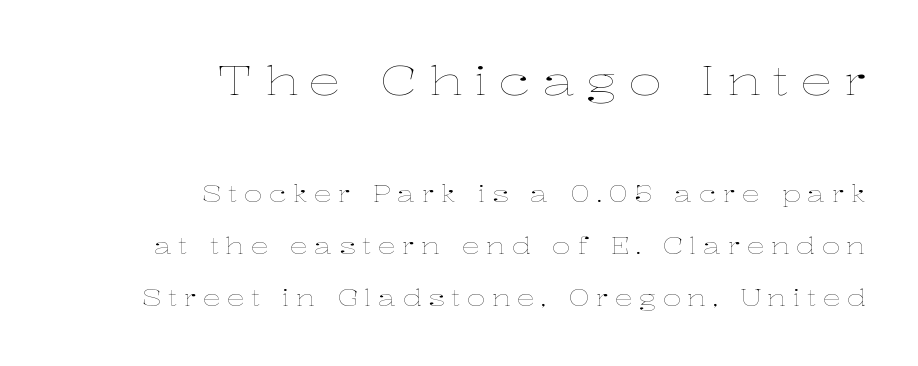
{"italic": "no", "bold": "no", "weight": "thin", "width": "wide", "stroke_contrast": "low", "x_height": "medium", "monospaced": "no", "underline": "no", "align": "right", "line_spacing": "loose", "line_spacing_ratio": 2.26, "letter_spacing": "wide", "letter_spacing_em": 0.27, "larger_block": "first", "size_ratio": 1.78, "glyph_px": 41}
